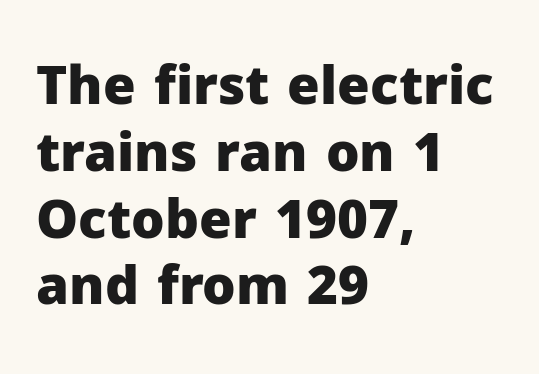
{"serif": "no", "italic": "no", "bold": "yes", "weight": "heavy", "width": "normal", "stroke_contrast": "low", "x_height": "medium", "monospaced": "no", "underline": "no", "align": "left", "line_spacing": "normal", "line_spacing_ratio": 1.26, "letter_spacing": "normal", "letter_spacing_em": 0.0, "glyph_px": 53}
